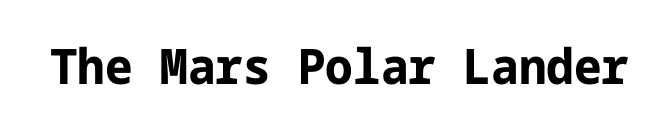
Q: Is the text bold? A: Yes.
Q: Is the text italic (slanted)? A: No, it is upright.
Q: Is the typeface a serif or a sans-serif typeface? A: Sans-serif.
Q: Is the text underlined? A: No.
Q: Is the spacing between letters normal or unusually wide? A: Normal.
Q: Width (condensed, normal, or wide)? A: Normal.
Q: Stroke contrast? A: Low.
Q: x-height? A: Medium.
